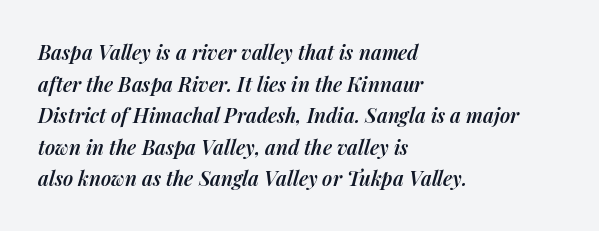
The image shows 20 px text type, italic (leaning right); set left-aligned, normal line spacing (1.58x), normal letter spacing, not underlined.
